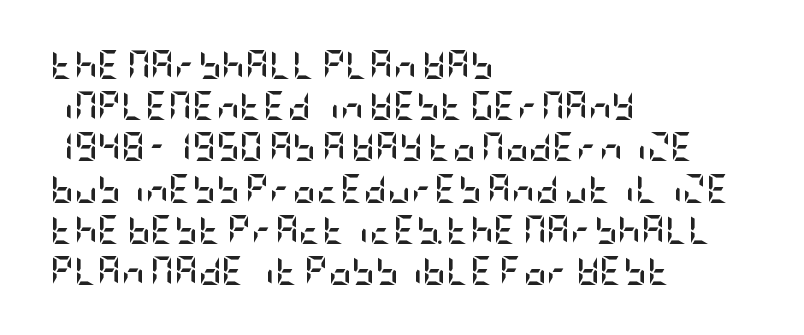
{"serif": "no", "italic": "no", "bold": "yes", "weight": "semibold", "width": "condensed", "stroke_contrast": "low", "x_height": "large", "underline": "no", "align": "left", "line_spacing": "normal", "line_spacing_ratio": 1.42, "letter_spacing": "normal", "letter_spacing_em": 0.0, "glyph_px": 29}
